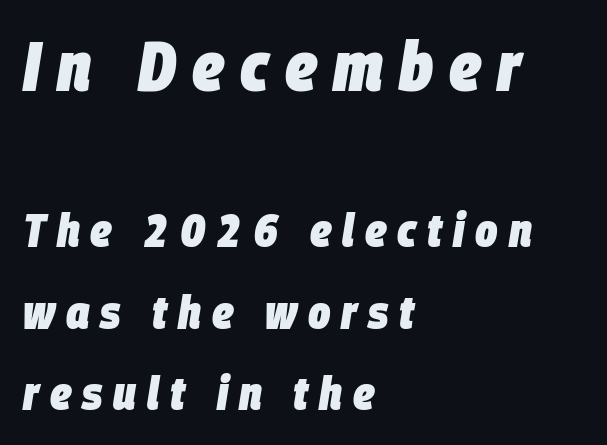
The image shows 70 px heavy, condensed type, italic (leaning right); set left-aligned, line spacing 1.74x, unusually wide letter spacing (+0.23 em), not underlined; the first (top) block is 1.49x larger; low stroke contrast and a large x-height.
